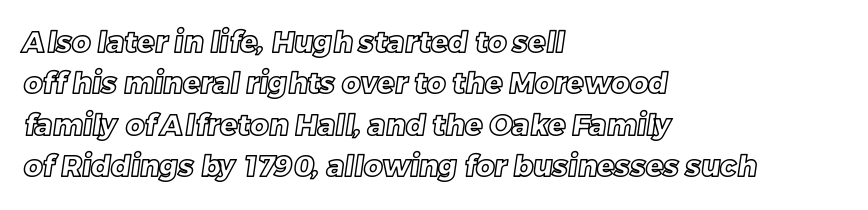
If you drew a ruler down the left edge, every line would touch it. Spacing verdict: proportional, widths tailored to each character. Caption: standard tracking, unaltered. If you measured baseline to baseline, you'd find a middling distance. The zone under the glyphs is completely vacant.
